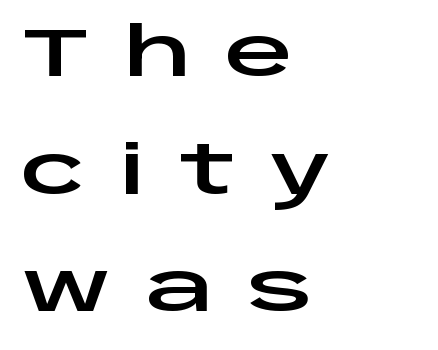
Q: Is the text italic (slanted)? A: No, it is upright.
Q: Is the typeface a serif or a sans-serif typeface? A: Sans-serif.
Q: Is the text underlined? A: No.
Q: How is the paragraph aligned? A: Left-aligned.
Q: Is the spacing between letters normal or unusually wide? A: Unusually wide.
Q: Width (condensed, normal, or wide)? A: Wide.
Q: Stroke contrast? A: Low.
Q: x-height? A: Large.
Q: Monospaced? A: No.
